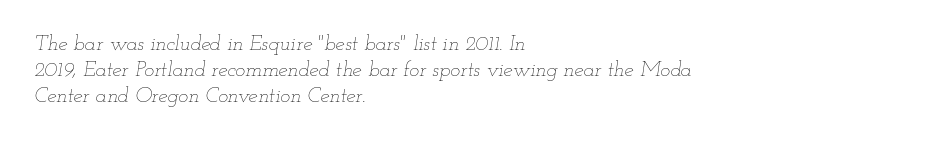
{"italic": "yes", "lean": "right", "slant_degrees": 12, "bold": "no", "underline": "no", "align": "left", "line_spacing": "normal", "line_spacing_ratio": 1.25, "letter_spacing": "normal", "letter_spacing_em": 0.0, "glyph_px": 21}
